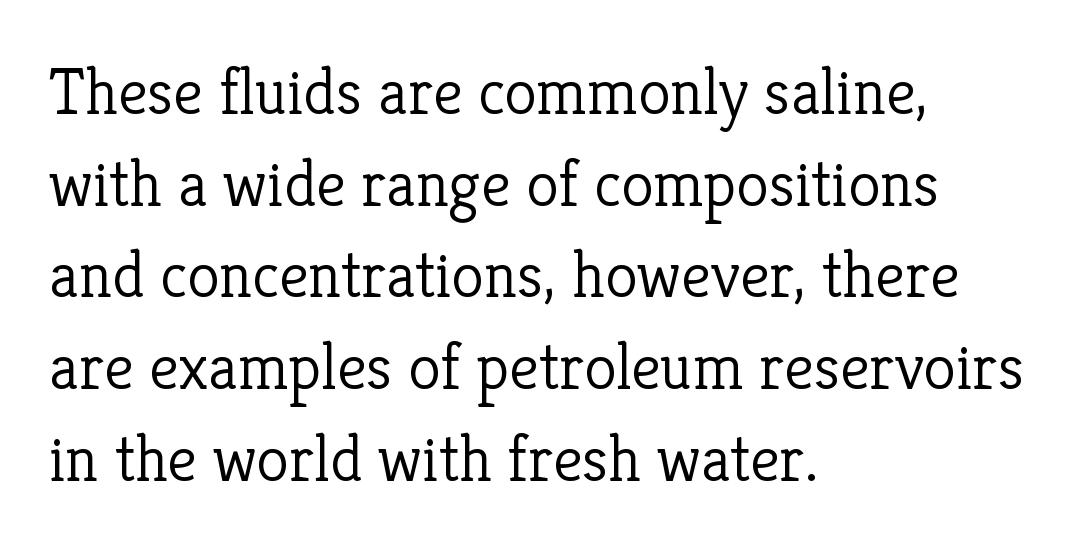
The line texture is even and compact thanks to regular tracking. The type family on display is of the serif kind. Weight: in the light-to-regular range. The typesetter chose a ragged-right arrangement here. The letters stand upright; this is a roman face. Words float on clear page, feet unadorned.
